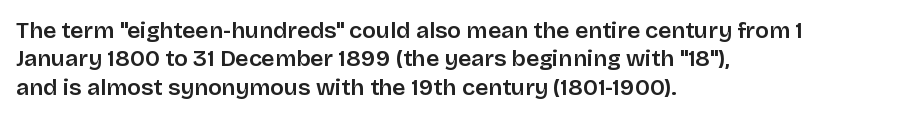
The image shows 23 px text type, upright; set left-aligned, line spacing 1.23x, normal letter spacing, not underlined.
